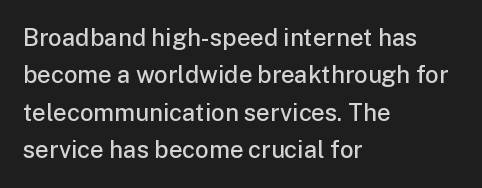
Summary of vertical rhythm: regular, with standard interline spacing. Do the letters lean? They stand straight. The passage is arranged the way most books set body copy — flush left. Bare-footed words on every line. The gaps between neighbouring characters are ordinary and unremarkable.
